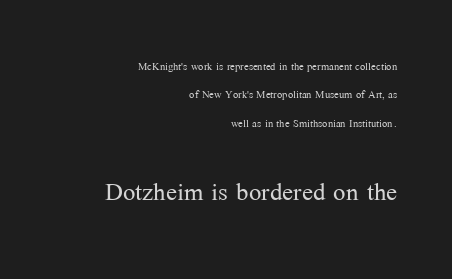
The foot of each line stays bare and open. Proportional: the letters do not fall into vertical columns. Is the type heavy? It reads as light-to-regular instead. Notice how the passage keeps a crisp vertical edge on the right only.
